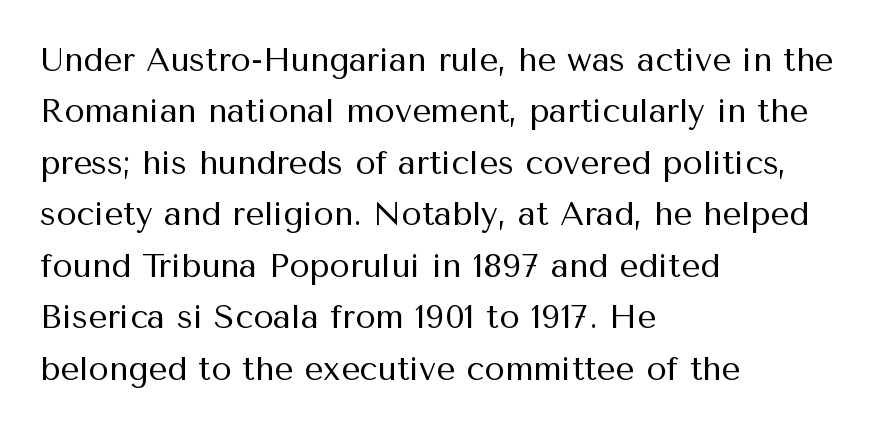
Nothing unusual about the tracking: characters are spaced as the font intends. Which margin do the lines hug? The left one — the right edge is uneven. Character widths vary here, with narrow letters taking less room than wide ones. The characters are drawn with everyday or finer stroke widths. Descenders are the only things crossing below the line. This is sans-serif lettering, the kind often seen on screens and signage.
